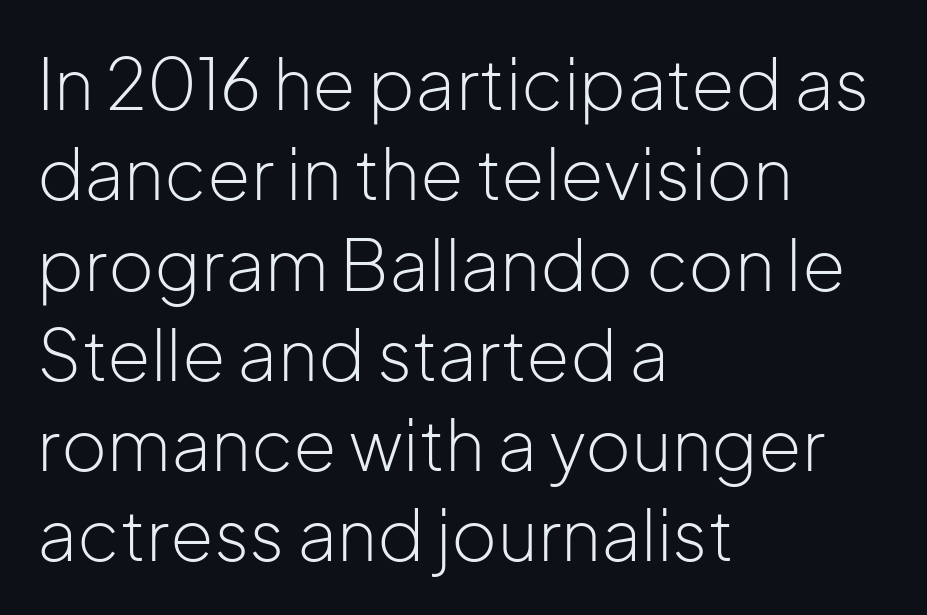
{"serif": "no", "italic": "no", "bold": "no", "weight": "light", "width": "normal", "stroke_contrast": "low", "x_height": "medium", "monospaced": "no", "underline": "no", "align": "left", "line_spacing": "normal", "line_spacing_ratio": 1.29, "letter_spacing": "normal", "letter_spacing_em": 0.0, "glyph_px": 70}
